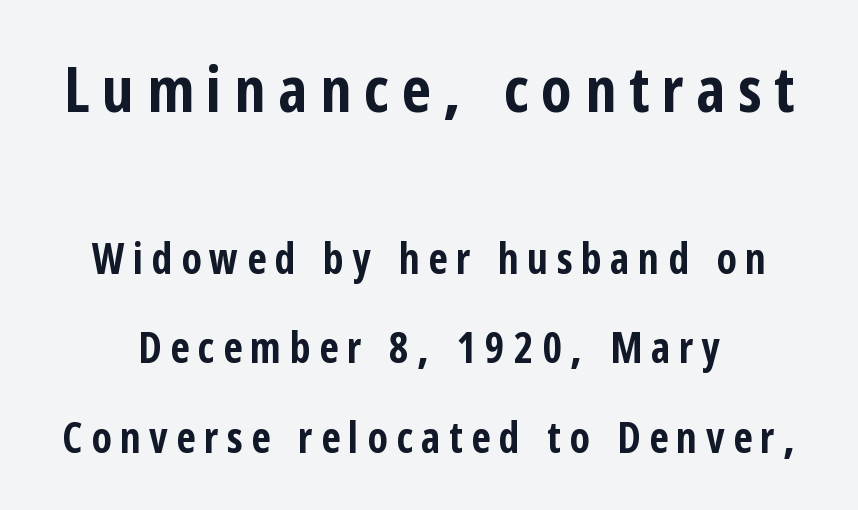
The leading is generous, giving the passage an open texture. No feet cap the strokes, marking this as sans-serif type. The rendering uses natural spacing where letterforms have individual widths. Weight check: bold — yes, fully. Two sizes are in play, and the larger belongs to the first block.
